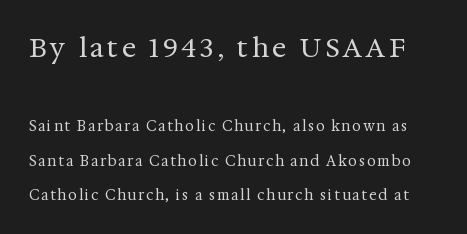
Q: Is the text bold? A: No.
Q: Is the text italic (slanted)? A: No, it is upright.
Q: Is the text underlined? A: No.
Q: Is the spacing between lines tight, normal or loose? A: Loose.
Q: Which block of text is set in a larger size, the first (top) or the second (bottom)? A: The first (top) one.
